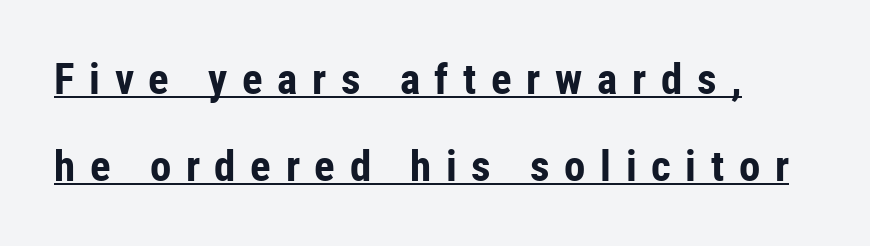
{"serif": "no", "italic": "no", "bold": "yes", "weight": "bold", "width": "condensed", "stroke_contrast": "low", "x_height": "medium", "monospaced": "no", "underline": "yes", "line_spacing": "loose", "line_spacing_ratio": 2.02, "letter_spacing": "wide", "letter_spacing_em": 0.34, "glyph_px": 43}
